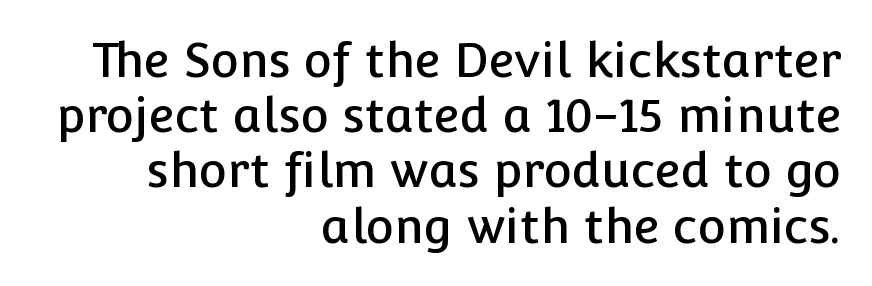
Unlike italic type, these characters show no tilt at all. Has an underline been added? It has not. Layout note: lines flush right. The passage shown is typed in a proportional face where columns would drift. Nothing sits at the stroke ends, so this counts as sans-serif. Successive baselines arrive quickly, one right under another.
